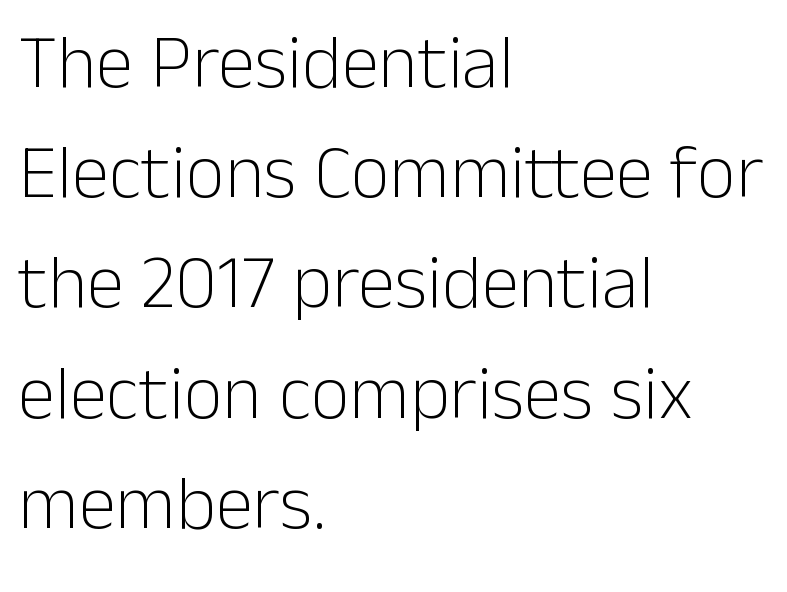
The image shows 76 px light sans-serif type, upright; set left-aligned, normal line spacing (1.45x), normal letter spacing, not underlined; low stroke contrast and a medium x-height.
